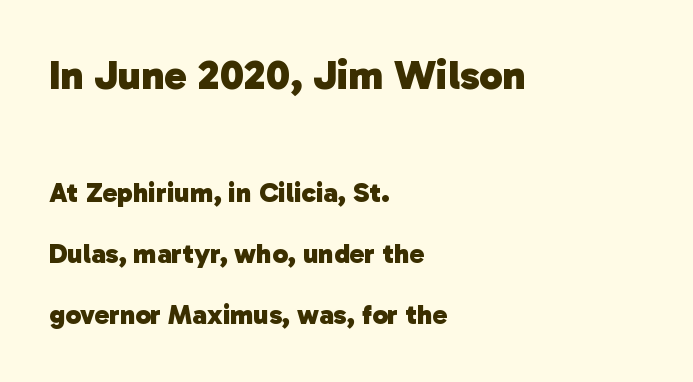
This is sans-serif lettering, the kind often seen on screens and signage. What weight is shown? A full bold with thick strokes. Here the first block reads like a headline and the second like body copy. Proportional: the letters do not fall into vertical columns.
